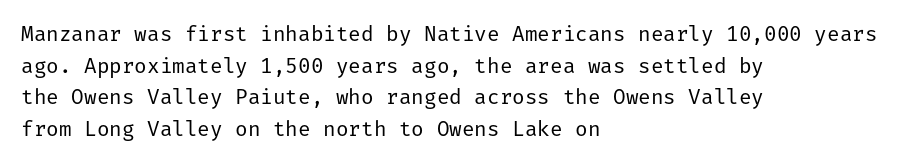
Style check: upright. Leftover space on each line is placed entirely after the last word. The rows are spaced the way most documents space them. The font is comparable to plain body text, perhaps lighter. Honestly, there is no underline to notice here at all. Nobody touched the tracking dial on this one.
